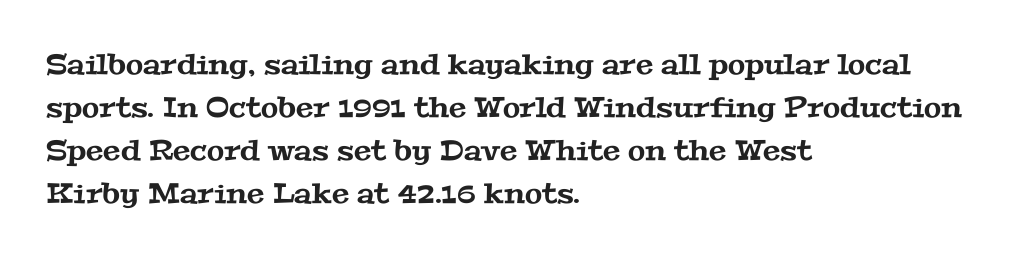
The image shows 28 px wide serif type; set left-aligned, normal line spacing (1.54x), normal letter spacing, not underlined; medium stroke contrast and a medium x-height.
